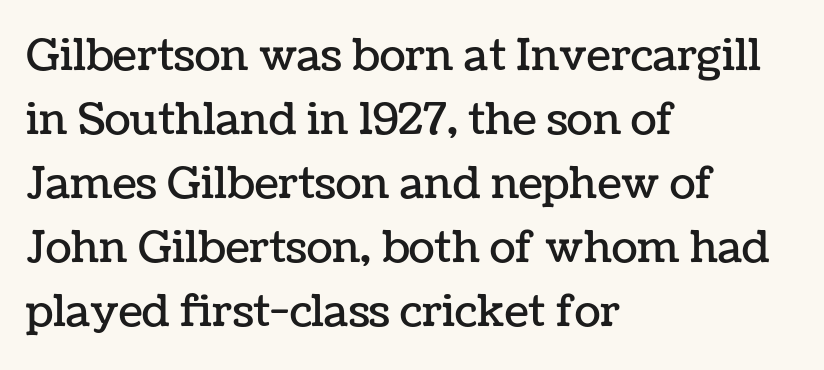
Q: Is the text italic (slanted)? A: No, it is upright.
Q: Is the text underlined? A: No.
Q: How is the paragraph aligned? A: Left-aligned.
Q: Is the spacing between letters normal or unusually wide? A: Normal.
Q: Is the spacing between lines tight, normal or loose? A: Normal.
Q: Width (condensed, normal, or wide)? A: Normal.
Q: Stroke contrast? A: Low.
Q: x-height? A: Medium.
Q: Monospaced? A: No.
